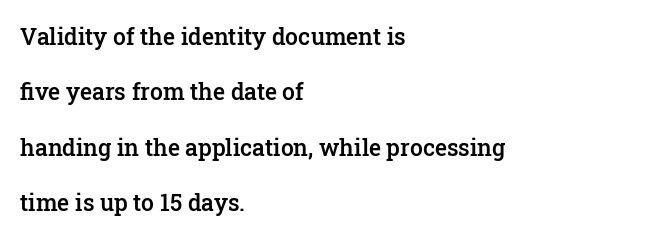
The typesetter chose a ragged-right arrangement here. Upright lettering throughout. Baseline-to-baseline distance is far greater than the letter height. Each glyph is drawn with semibold strokes, heavier than normal yet not fully bold.
